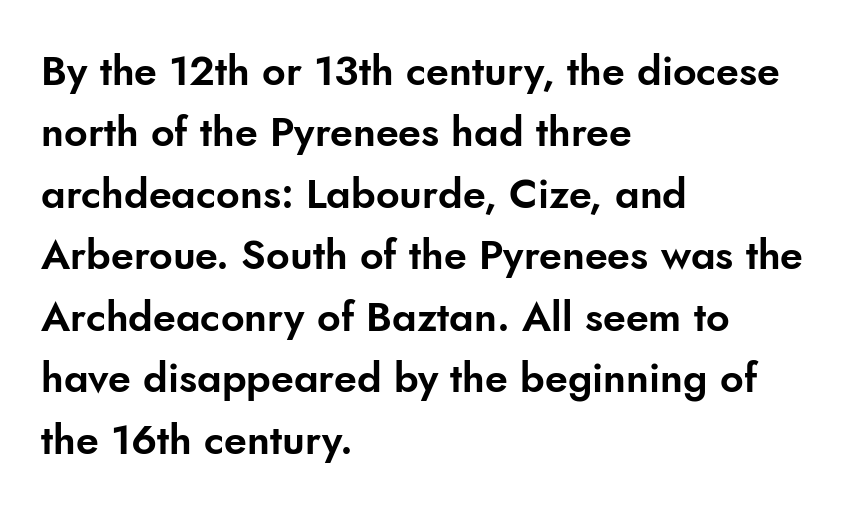
{"serif": "no", "italic": "no", "width": "normal", "stroke_contrast": "low", "x_height": "small", "monospaced": "no", "underline": "no", "align": "left", "line_spacing": "normal", "line_spacing_ratio": 1.5, "letter_spacing": "normal", "letter_spacing_em": 0.0, "glyph_px": 41}
